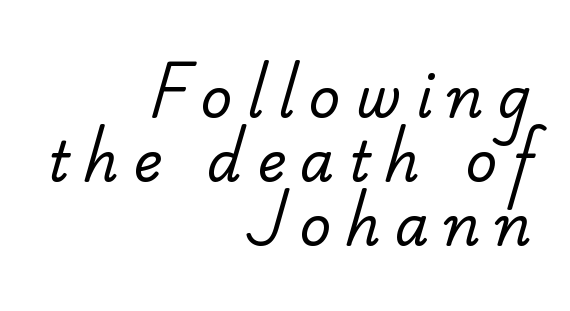
Q: Is the text bold? A: No.
Q: Is the text underlined? A: No.
Q: How is the paragraph aligned? A: Right-aligned.
Q: Is the spacing between letters normal or unusually wide? A: Unusually wide.
Q: Width (condensed, normal, or wide)? A: Normal.
Q: Stroke contrast? A: Low.
Q: x-height? A: Small.
Q: Monospaced? A: No.
